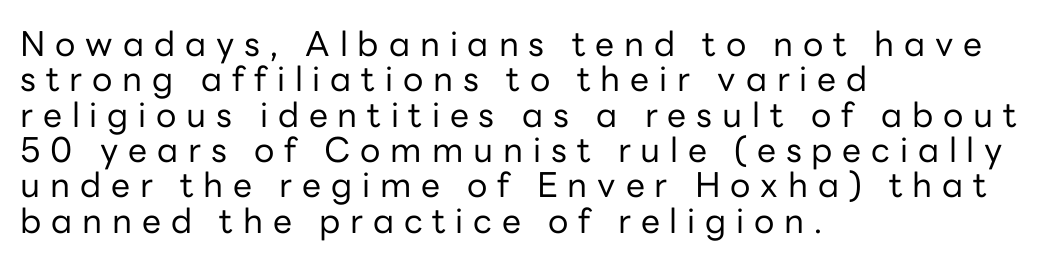
Is this a fixed-width face? No — the glyphs have proportional, varying widths. Notice how the stems are strictly vertical — no italics here. This reads as an unemphasized weight, regular at the heaviest. Tracking here is generous; glyphs stand well apart from one another. Check where the strokes stop: nothing finishes them off — pure sans.
